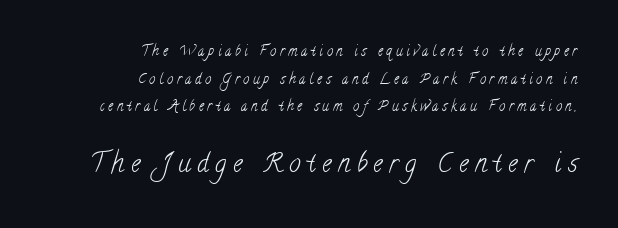
Q: Is the text bold? A: No.
Q: Is the text underlined? A: No.
Q: How is the paragraph aligned? A: Right-aligned.
Q: Is the spacing between letters normal or unusually wide? A: Unusually wide.
Q: Is the spacing between lines tight, normal or loose? A: Loose.
Q: Which block of text is set in a larger size, the first (top) or the second (bottom)? A: The second (bottom) one.
